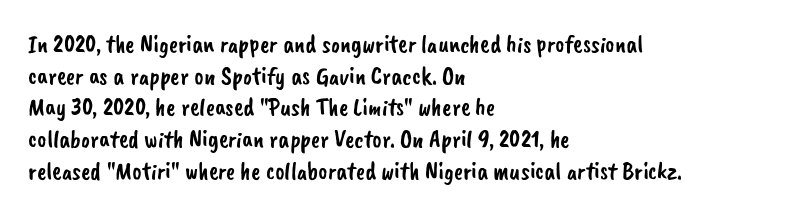
The image shows 25 px text type; set left-aligned, normal line spacing (1.27x), normal letter spacing, not underlined.
